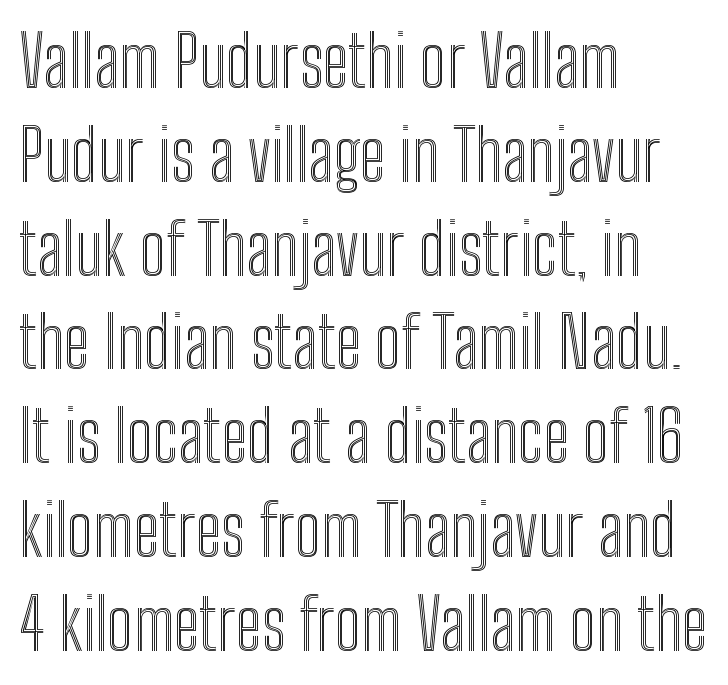
Tracking here is standard; glyphs follow each other at the usual distance. You can tell it's not italic because the verticals are truly vertical. Plain, unruled lines of type. Successive baselines arrive at the customary interval. Which margin do the lines hug? The left one — the right edge is uneven.
